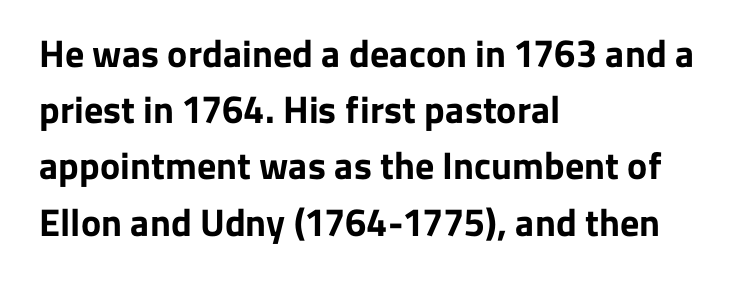
Q: Is the text bold? A: Yes.
Q: Is the text italic (slanted)? A: No, it is upright.
Q: Is the typeface a serif or a sans-serif typeface? A: Sans-serif.
Q: Is the text underlined? A: No.
Q: How is the paragraph aligned? A: Left-aligned.
Q: Is the spacing between letters normal or unusually wide? A: Normal.
Q: Is the spacing between lines tight, normal or loose? A: Normal.
Q: Width (condensed, normal, or wide)? A: Normal.
Q: Stroke contrast? A: Low.
Q: x-height? A: Medium.
Q: Monospaced? A: No.
